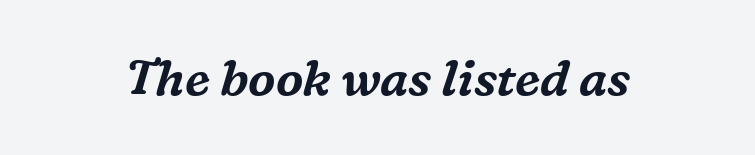
Q: Is the text italic (slanted)? A: Yes, it leans right by about 16 degrees.
Q: Is the typeface a serif or a sans-serif typeface? A: Serif.
Q: Is the text underlined? A: No.
Q: Is the spacing between letters normal or unusually wide? A: Normal.
Q: Width (condensed, normal, or wide)? A: Normal.
Q: Stroke contrast? A: Medium.
Q: x-height? A: Medium.
Q: Monospaced? A: No.
